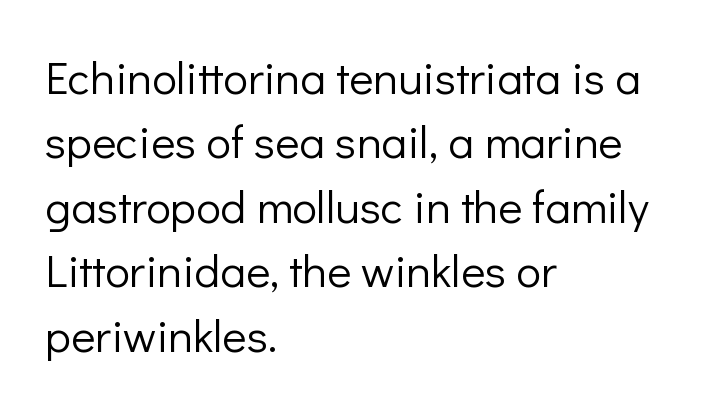
The image shows 46 px light sans-serif type, upright; set left-aligned, normal line spacing (1.4x), normal letter spacing, not underlined; low stroke contrast and a medium x-height.
